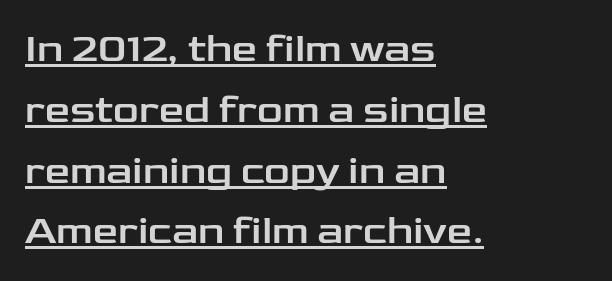
Q: Is the text italic (slanted)? A: No, it is upright.
Q: Is the typeface a serif or a sans-serif typeface? A: Sans-serif.
Q: Is the text underlined? A: Yes.
Q: How is the paragraph aligned? A: Left-aligned.
Q: Is the spacing between letters normal or unusually wide? A: Normal.
Q: Is the spacing between lines tight, normal or loose? A: Normal.
Q: Width (condensed, normal, or wide)? A: Wide.
Q: Stroke contrast? A: Low.
Q: x-height? A: Medium.
Q: Monospaced? A: No.
